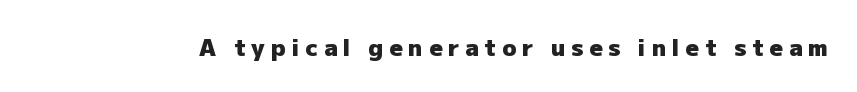
Decoration check: the copy has no underline. Look at the stroke-to-counter ratio: heavy, a bold. Substantial extra tracking has been applied to these lines. This sample uses an upright cut, with every glyph sitting square on the baseline.
